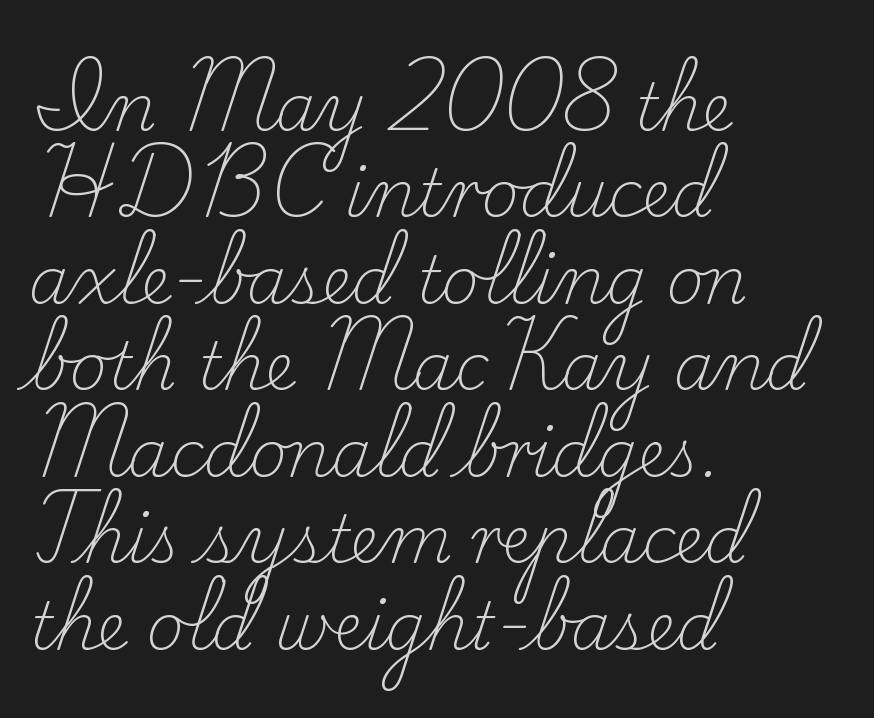
These lines are rendered in a variable-pitch font. The designer left line spacing at the default. Bare-footed words on every line. Notice how the passage keeps a crisp vertical edge on the left only.
